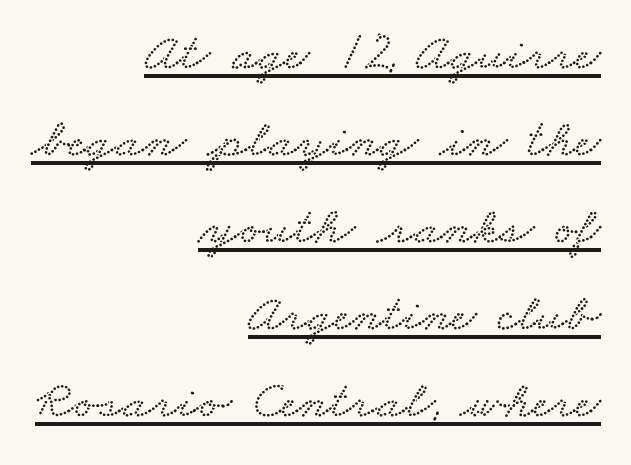
{"width": "wide", "stroke_contrast": "low", "x_height": "small", "monospaced": "no", "underline": "yes", "align": "right", "line_spacing": "normal", "line_spacing_ratio": 1.61, "letter_spacing": "normal", "letter_spacing_em": 0.0, "glyph_px": 54}
